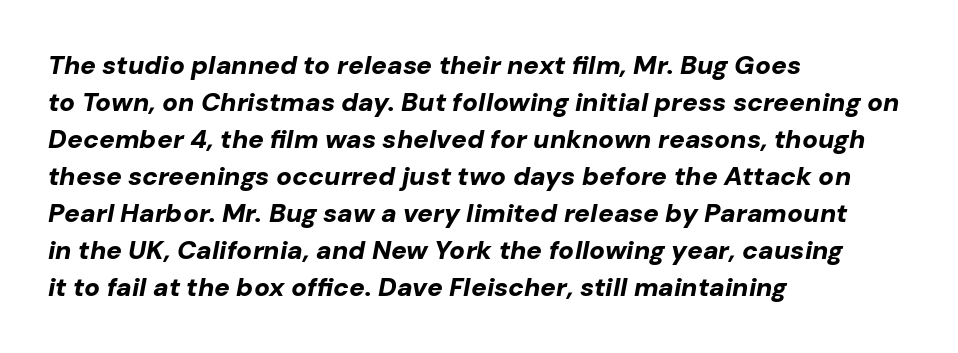
{"italic": "yes", "lean": "right", "slant_degrees": 10, "bold": "yes", "underline": "no", "align": "left", "line_spacing": "normal", "line_spacing_ratio": 1.42, "letter_spacing": "normal", "letter_spacing_em": 0.0, "glyph_px": 26}
